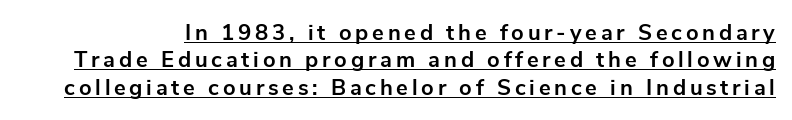
The image shows 22 px bold type, upright; set normal line spacing (1.25x), underlined.
